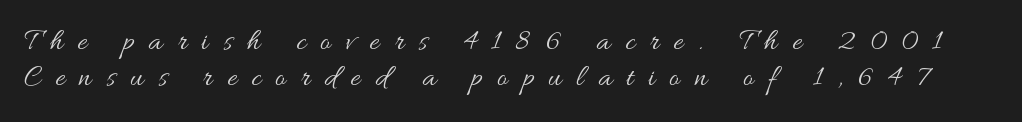
Q: Is the text bold? A: No.
Q: Is the text italic (slanted)? A: Yes.
Q: Is the text underlined? A: No.
Q: Is the spacing between letters normal or unusually wide? A: Unusually wide.
Q: Width (condensed, normal, or wide)? A: Wide.
Q: Stroke contrast? A: Medium.
Q: x-height? A: Small.
Q: Monospaced? A: No.
